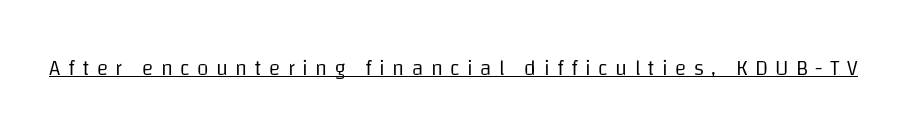
Someone cranked the tracking dial way up on this one. Compared with undecorated copy, this sample adds a rule below the words. Heft: none added — not bold. Vertical strokes here are truly vertical.
